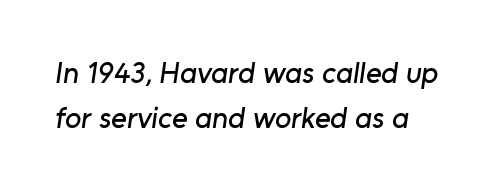
The image shows 30 px sans-serif type; set normal line spacing (1.49x), normal letter spacing, not underlined; low stroke contrast and a medium x-height.
